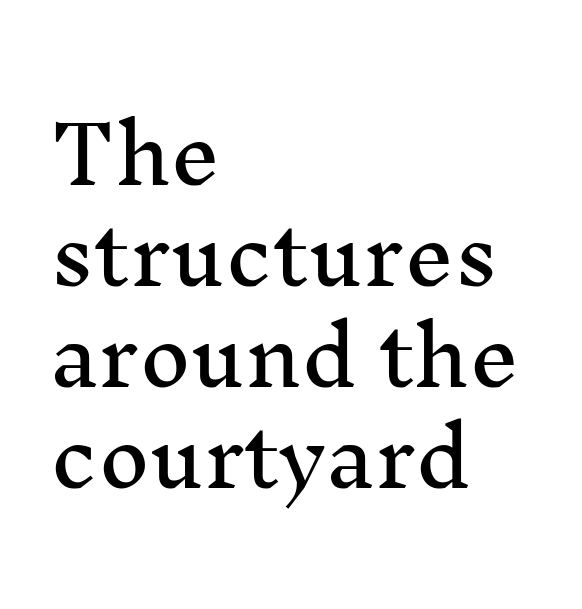
These lines are set flush left with a ragged right edge. A typesetter would call this zero additional tracking. These lines are composed in type with serifs. A typesetter would call this proportional, since set widths differ per character. Each row of text sits above clean, open space. Every stem runs plumb, perpendicular to the baseline.
